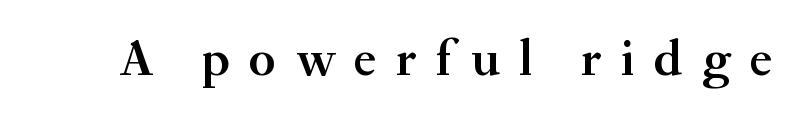
The image shows 51 px semibold serif type, upright; set unusually wide letter spacing (+0.38 em), not underlined; medium stroke contrast and a small x-height.
